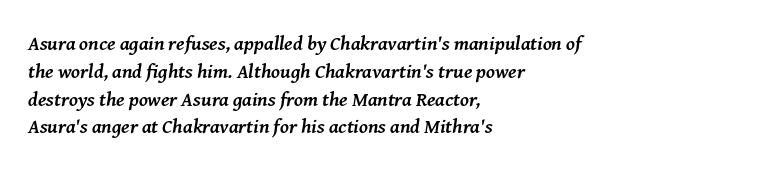
The image shows 20 px bold type, italic (leaning right); set left-aligned, normal line spacing (1.39x), normal letter spacing, not underlined.
